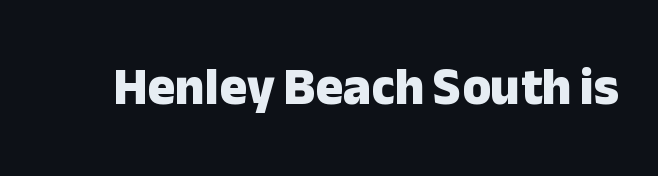
Q: Is the text bold? A: Yes.
Q: Is the text italic (slanted)? A: No, it is upright.
Q: Is the typeface a serif or a sans-serif typeface? A: Sans-serif.
Q: Is the text underlined? A: No.
Q: Is the spacing between letters normal or unusually wide? A: Normal.
Q: Width (condensed, normal, or wide)? A: Normal.
Q: Stroke contrast? A: Low.
Q: x-height? A: Medium.
Q: Monospaced? A: No.
